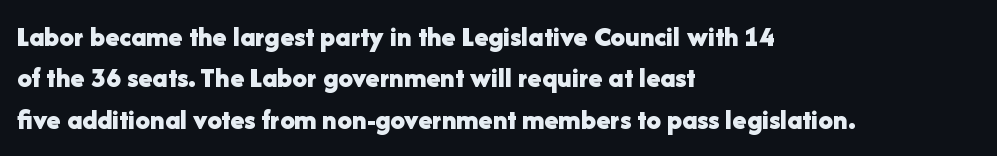
{"serif": "no", "italic": "no", "bold": "yes", "weight": "bold", "width": "normal", "stroke_contrast": "low", "x_height": "medium", "monospaced": "no", "underline": "no", "align": "left", "line_spacing": "normal", "line_spacing_ratio": 1.43, "letter_spacing": "normal", "letter_spacing_em": 0.0, "glyph_px": 29}
